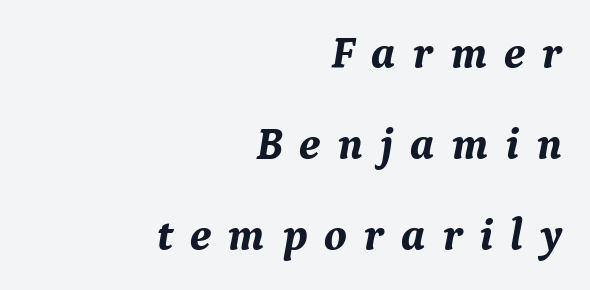
The gaps between neighbouring characters are conspicuously large. The letters advance in unequal steps, a hallmark of proportional type. Notice how the passage keeps a crisp vertical edge on the right only. Only glyphs here, with clear space below each row. Compared with an ordinary text face, these strokes are far heavier — a full bold. This is oblique type, the kind used for emphasis or titles.
